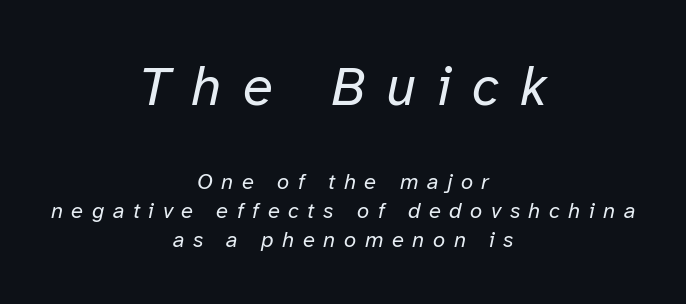
The image shows 55 px regular-weight type, italic (leaning right); set centered, normal line spacing (1.32x), unusually wide letter spacing (+0.39 em), not underlined; the first (top) block is 2.5x larger; low stroke contrast and a medium x-height.
